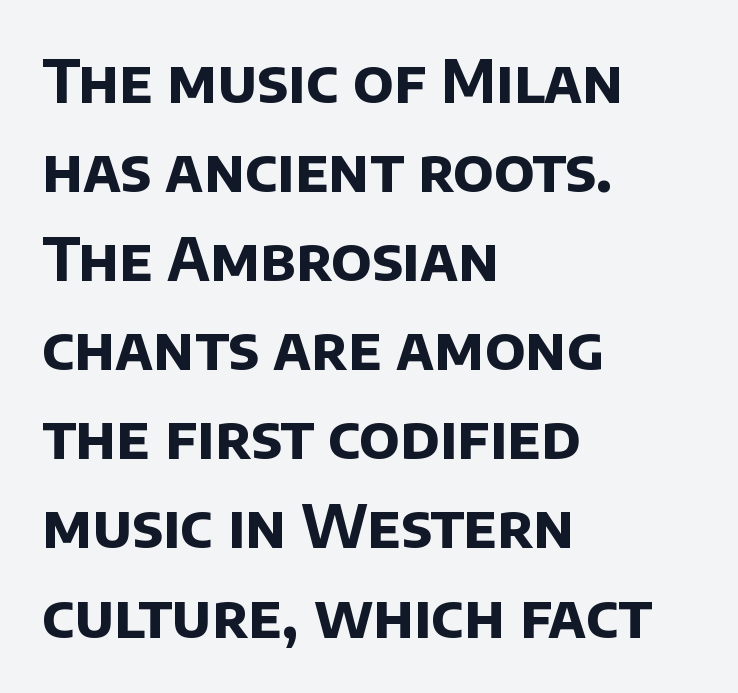
Q: Is the text bold? A: Yes.
Q: Is the typeface a serif or a sans-serif typeface? A: Sans-serif.
Q: Is the text underlined? A: No.
Q: How is the paragraph aligned? A: Left-aligned.
Q: Is the spacing between letters normal or unusually wide? A: Normal.
Q: Is the spacing between lines tight, normal or loose? A: Normal.
Q: Width (condensed, normal, or wide)? A: Normal.
Q: Stroke contrast? A: Low.
Q: x-height? A: Large.
Q: Monospaced? A: No.
